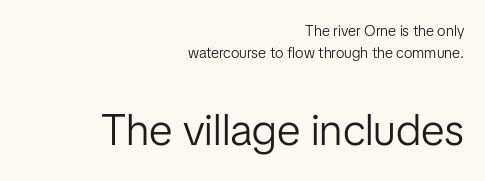
Q: Is the text bold? A: No.
Q: Is the text italic (slanted)? A: No, it is upright.
Q: Is the typeface a serif or a sans-serif typeface? A: Sans-serif.
Q: Is the text underlined? A: No.
Q: How is the paragraph aligned? A: Right-aligned.
Q: Is the spacing between letters normal or unusually wide? A: Normal.
Q: Is the spacing between lines tight, normal or loose? A: Normal.
Q: Which block of text is set in a larger size, the first (top) or the second (bottom)? A: The second (bottom) one.
Q: Width (condensed, normal, or wide)? A: Normal.
Q: Stroke contrast? A: Low.
Q: x-height? A: Medium.
Q: Monospaced? A: No.
